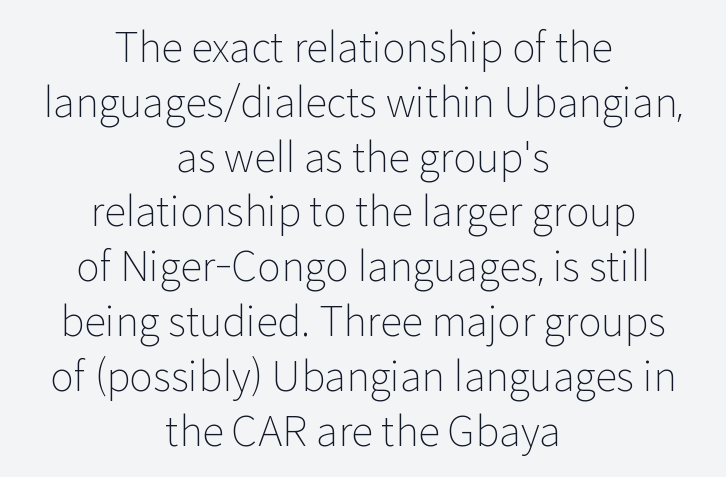
Q: Is the text bold? A: No.
Q: Is the text italic (slanted)? A: No, it is upright.
Q: Is the typeface a serif or a sans-serif typeface? A: Sans-serif.
Q: Is the text underlined? A: No.
Q: How is the paragraph aligned? A: Centered.
Q: Is the spacing between letters normal or unusually wide? A: Normal.
Q: Is the spacing between lines tight, normal or loose? A: Normal.
Q: Width (condensed, normal, or wide)? A: Normal.
Q: Stroke contrast? A: Low.
Q: x-height? A: Medium.
Q: Monospaced? A: No.
